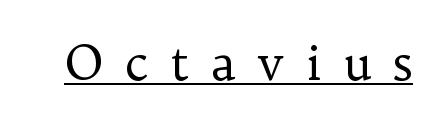
The image shows 48 px regular-weight serif type, upright; set unusually wide letter spacing (+0.44 em), underlined; low stroke contrast and a medium x-height.
